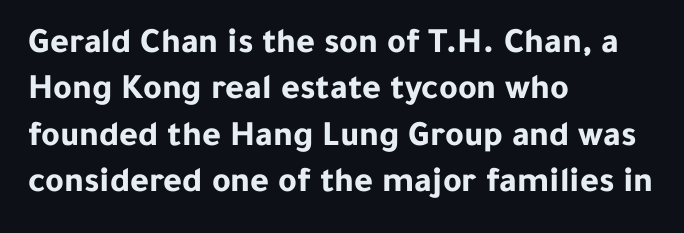
Observe the ordinary spacing: letters are neighbours, not strangers. Is there much room between lines? A standard amount, neither cramped nor airy. Do the letters lean? They stand straight. Only glyphs here, with clear space below each row. The lines in this sample share a left origin and differ only in where they stop. Letterform terminals end flat and unadorned throughout the passage.
